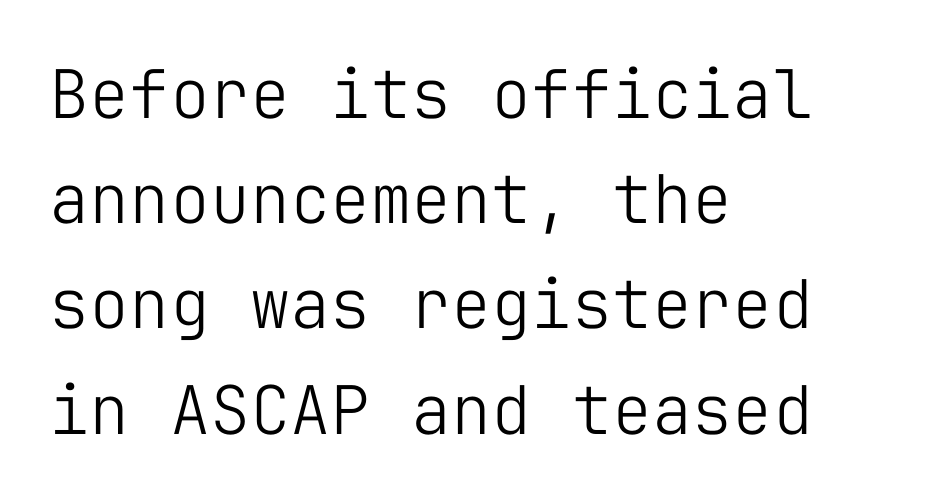
The rag falls on the right side of this text block. The face used here is monospaced, like something from a code editor. What kind of face is this? One without serifs — a sans. Honestly, the letter spacing is just normal — you wouldn't notice it. Stem width sits at or under what a default text font uses.
